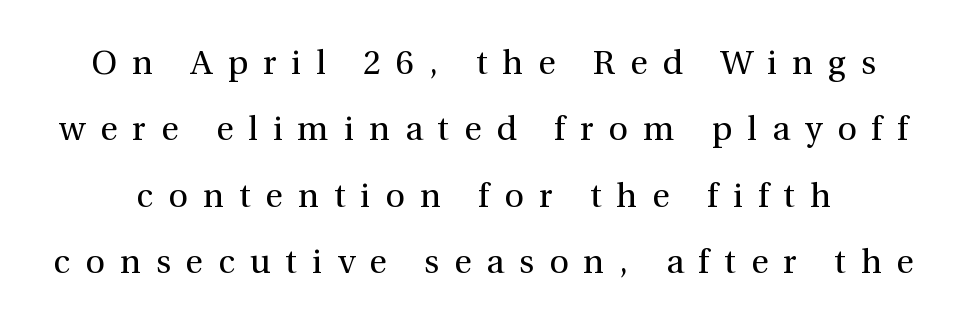
Type style note: has serifs. A clean baseline with only descenders dipping below it. The block of text is sparse from top to bottom, with ample space between rows. Unbolded letterforms with no extra heft.
